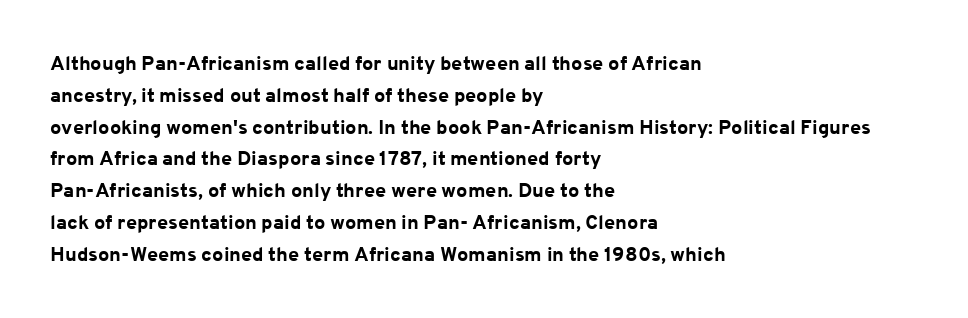
Upright lettering throughout. The foot of each line stays bare and open. Line spacing here is normal. The letters sit at their default tracking, neither squeezed nor spread. The setting favours the left margin, as ordinary paragraphs usually do. These words are printed bold, with thick strokes throughout.
